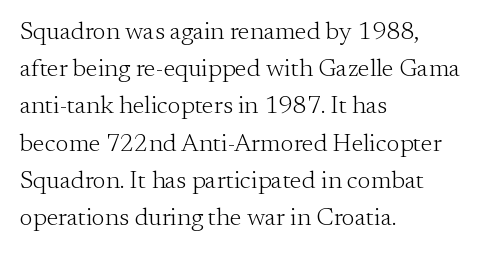
Each new line begins a customary step beneath the previous one. In CSS terms this would be text-align: left. Every character sits straight up, as roman type does. Inter-character spacing is left at the font's built-in metrics.
